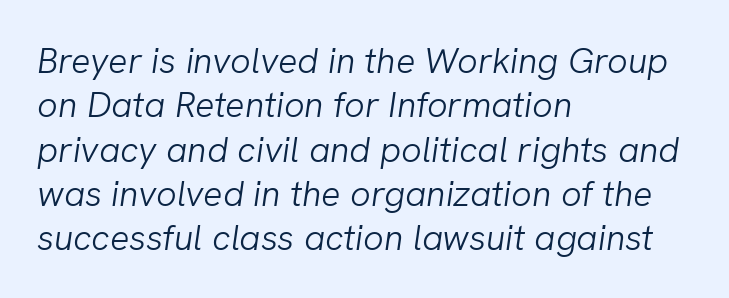
The passage shown leans; its letterforms are oblique. Has an underline been added? It has not. Do the characters align in a grid? No, the font is proportional. The tracking reads as untouched default to a designer's eye. The setting favours the left margin, as ordinary paragraphs usually do. Caption: face not bold, strokes unweighted.
